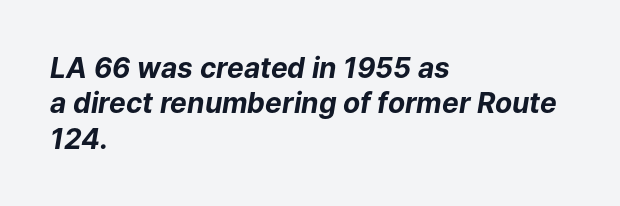
{"italic": "yes", "lean": "right", "slant_degrees": 9, "bold": "yes", "weight": "bold", "width": "normal", "stroke_contrast": "low", "x_height": "medium", "monospaced": "no", "underline": "no", "align": "left", "line_spacing": "normal", "line_spacing_ratio": 1.26, "letter_spacing": "normal", "letter_spacing_em": 0.0, "glyph_px": 28}
